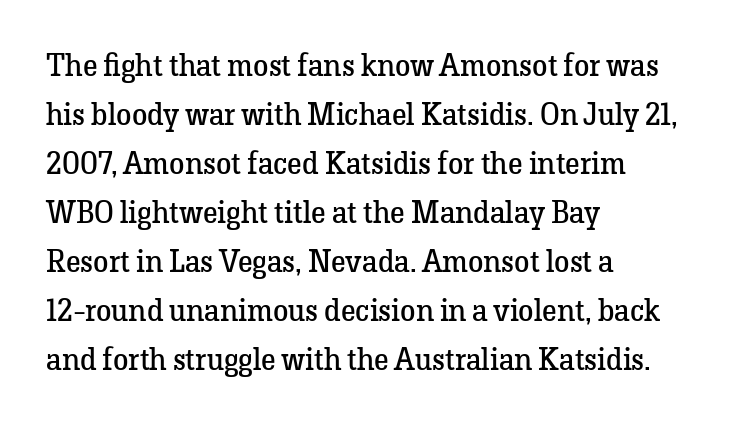
{"serif": "yes", "italic": "no", "bold": "no", "weight": "regular", "width": "normal", "stroke_contrast": "low", "x_height": "medium", "monospaced": "no", "underline": "no", "align": "left", "line_spacing": "normal", "line_spacing_ratio": 1.58, "letter_spacing": "normal", "letter_spacing_em": 0.0, "glyph_px": 31}
